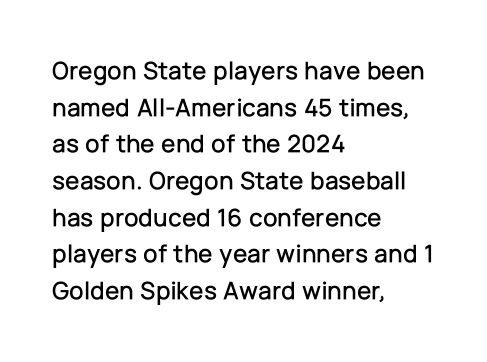
{"italic": "no", "underline": "no", "align": "left", "line_spacing": "normal", "line_spacing_ratio": 1.41, "letter_spacing": "normal", "letter_spacing_em": 0.0, "glyph_px": 26}
